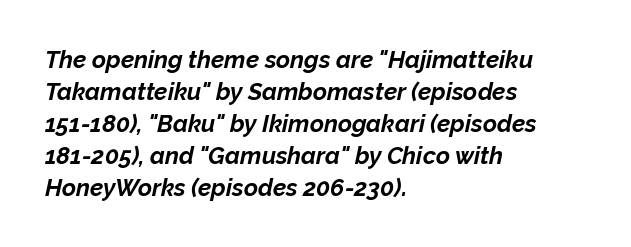
The image shows 24 px bold type, italic (leaning right); set left-aligned, normal line spacing (1.33x), normal letter spacing, not underlined.
